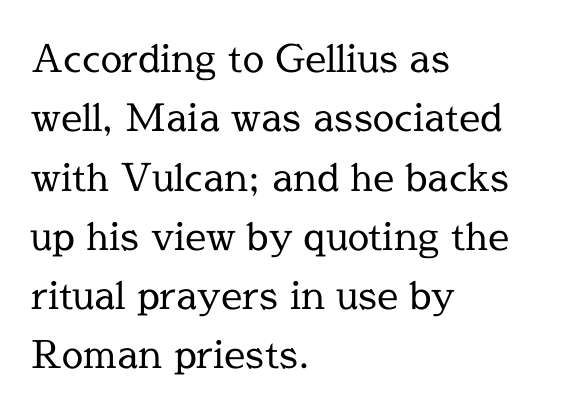
The passage shown is typed in a proportional face where columns would drift. Casual observation: everything's shoved over to the left. Notice how descenders clear the ascenders below comfortably — that's standard leading. The glyphs are unaccompanied by any horizontal stroke below them.
